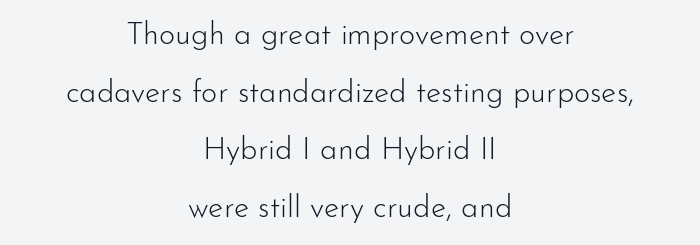
{"serif": "no", "italic": "no", "bold": "no", "weight": "light", "width": "normal", "stroke_contrast": "low", "x_height": "small", "monospaced": "no", "underline": "no", "align": "center", "line_spacing_ratio": 1.86, "letter_spacing": "normal", "letter_spacing_em": 0.0, "glyph_px": 31}
